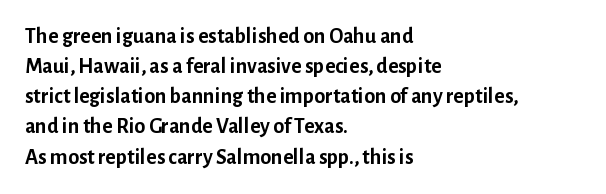
The paragraph shown leans on its left margin. This block has exactly the height ordinary leading produces. Italic: no, the glyphs are upright roman. The baseline area is clear.
